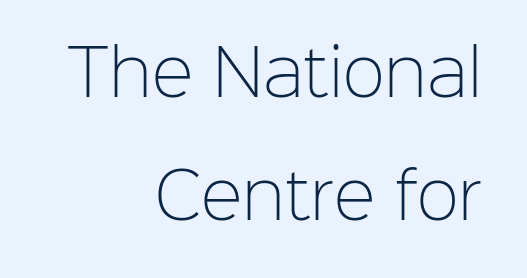
The image shows 63 px light sans-serif type, upright; set right-aligned, loose line spacing (1.96x), normal letter spacing, not underlined; low stroke contrast and a medium x-height.
